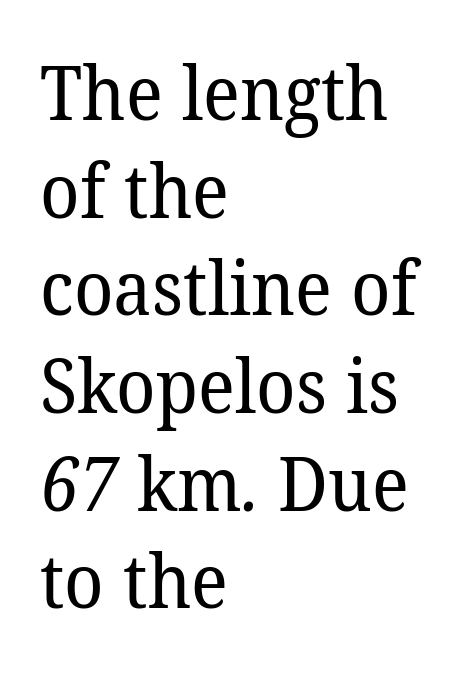
Q: Is the text bold? A: No.
Q: Is the typeface a serif or a sans-serif typeface? A: Serif.
Q: Is the text underlined? A: No.
Q: How is the paragraph aligned? A: Left-aligned.
Q: Is the spacing between letters normal or unusually wide? A: Normal.
Q: Is the spacing between lines tight, normal or loose? A: Normal.
Q: Width (condensed, normal, or wide)? A: Normal.
Q: Stroke contrast? A: Low.
Q: x-height? A: Medium.
Q: Monospaced? A: No.
